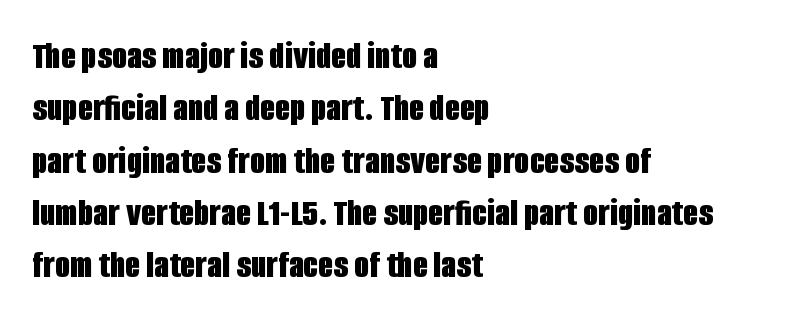
Quick note: not italic, upright. Summary of vertical rhythm: regular, with standard interline spacing. Proportional: the letters do not fall into vertical columns. Teacher's note: observe the even left margin — that is flush-left alignment. The face used here has the dense, thick strokes of a bold.
